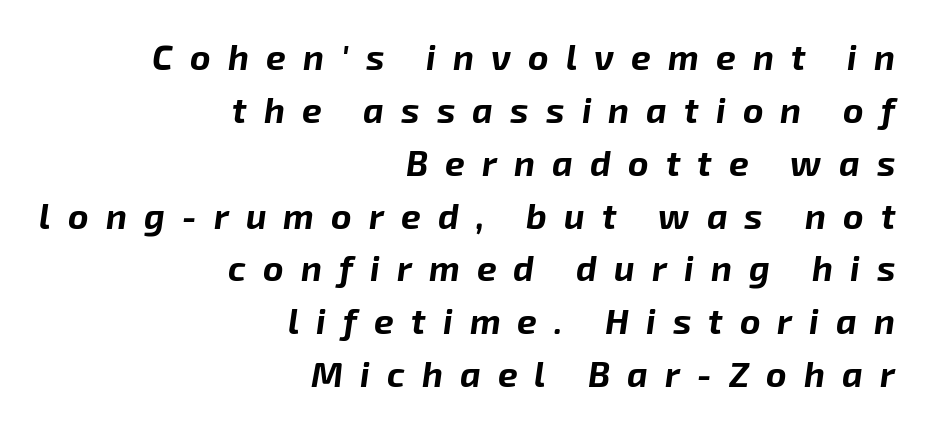
Q: Is the text bold? A: Yes.
Q: Is the text italic (slanted)? A: Yes, it leans right by about 8 degrees.
Q: Is the text underlined? A: No.
Q: How is the paragraph aligned? A: Right-aligned.
Q: Is the spacing between letters normal or unusually wide? A: Unusually wide.
Q: Is the spacing between lines tight, normal or loose? A: Normal.
Q: Width (condensed, normal, or wide)? A: Normal.
Q: Stroke contrast? A: Low.
Q: x-height? A: Medium.
Q: Monospaced? A: No.
